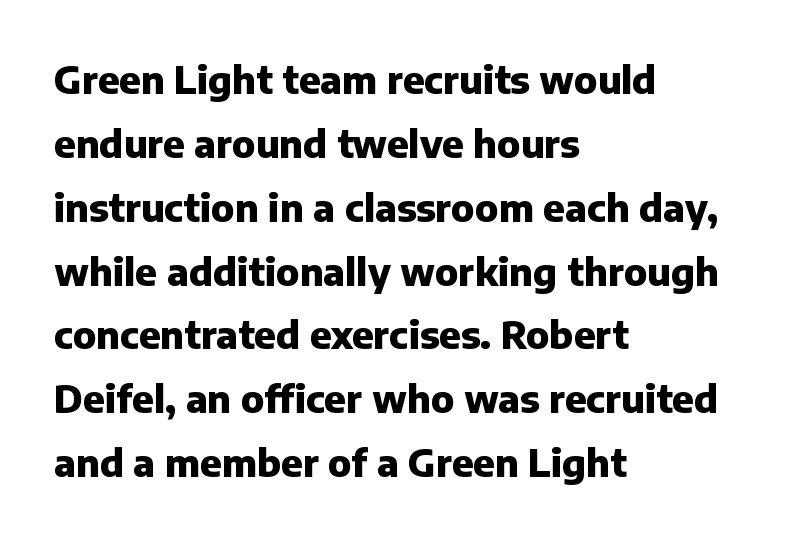
{"serif": "no", "italic": "no", "bold": "yes", "weight": "heavy", "width": "normal", "stroke_contrast": "low", "x_height": "medium", "monospaced": "no", "underline": "no", "align": "left", "line_spacing": "normal", "line_spacing_ratio": 1.68, "letter_spacing": "normal", "letter_spacing_em": 0.0, "glyph_px": 38}
